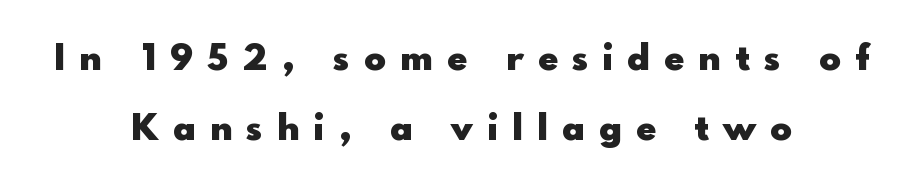
Does extra space separate the letters? Yes, quite a lot of it. Baseline-to-baseline distance is far greater than the letter height. The letters stand straight up with perfectly vertical stems. These lines are rendered in a variable-pitch font. Bare-footed words on every line. Weight check: bold — yes, fully.
